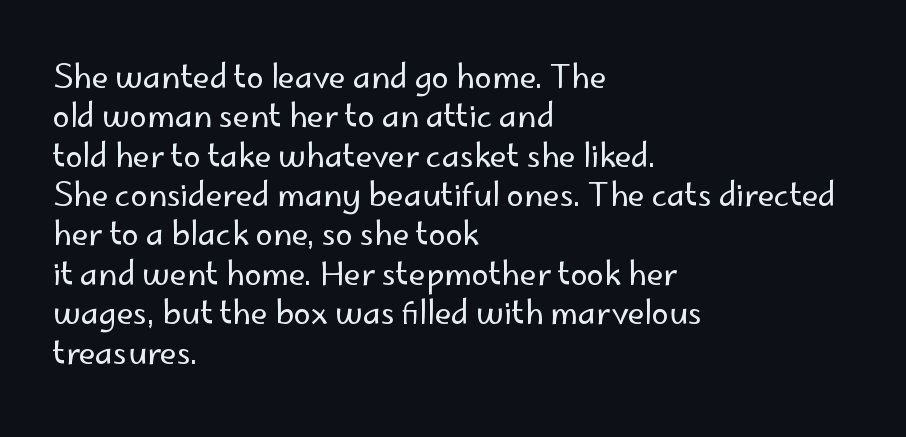
Q: Is the text bold? A: No.
Q: Is the text italic (slanted)? A: No, it is upright.
Q: Is the typeface a serif or a sans-serif typeface? A: Sans-serif.
Q: Is the text underlined? A: No.
Q: How is the paragraph aligned? A: Left-aligned.
Q: Is the spacing between letters normal or unusually wide? A: Normal.
Q: Is the spacing between lines tight, normal or loose? A: Normal.
Q: Width (condensed, normal, or wide)? A: Normal.
Q: Stroke contrast? A: Low.
Q: x-height? A: Small.
Q: Monospaced? A: No.
